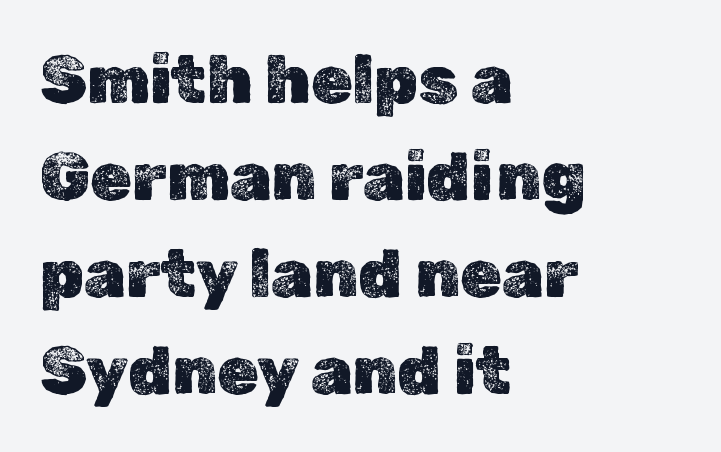
The image shows 67 px text type, upright; set left-aligned, normal line spacing (1.45x), normal letter spacing, not underlined; a medium x-height.
